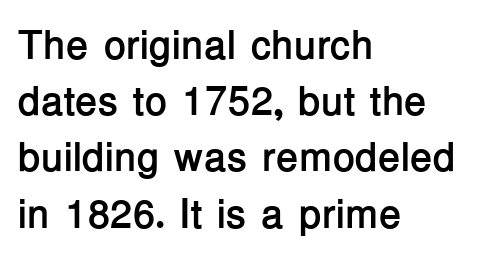
{"serif": "no", "italic": "no", "bold": "yes", "weight": "semibold", "width": "normal", "stroke_contrast": "low", "x_height": "medium", "monospaced": "no", "underline": "no", "align": "left", "line_spacing": "normal", "line_spacing_ratio": 1.37, "letter_spacing": "normal", "letter_spacing_em": 0.0, "glyph_px": 41}
